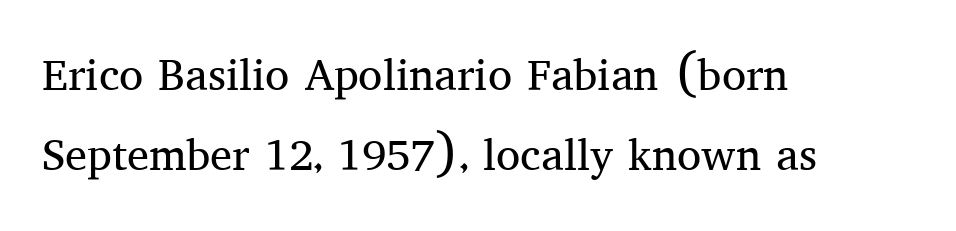
The image shows 44 px regular-weight serif type, upright; set left-aligned, line spacing 1.82x, normal letter spacing, not underlined; medium stroke contrast and a medium x-height.
